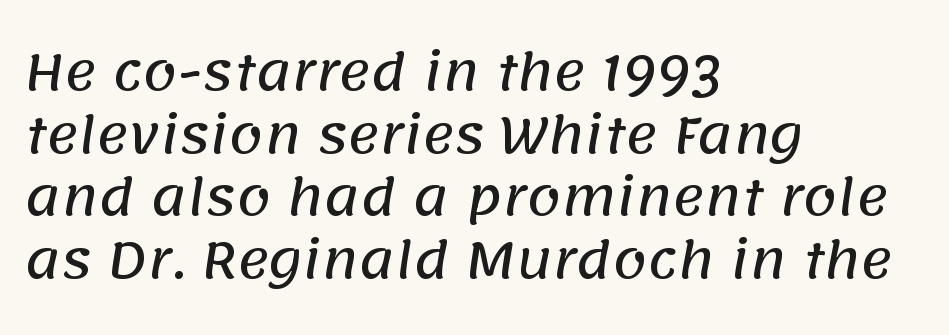
The image shows 49 px sans-serif type; set left-aligned, normal line spacing (1.28x), normal letter spacing, not underlined; low stroke contrast and a large x-height.
